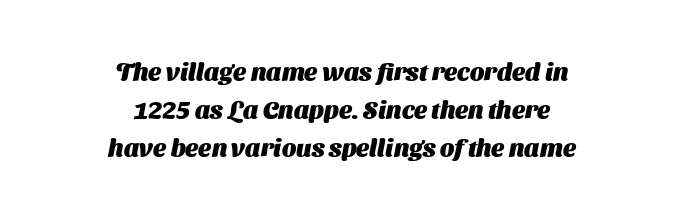
{"bold": "yes", "underline": "no", "align": "center", "line_spacing": "normal", "line_spacing_ratio": 1.52, "letter_spacing": "normal", "letter_spacing_em": 0.0, "glyph_px": 25}
